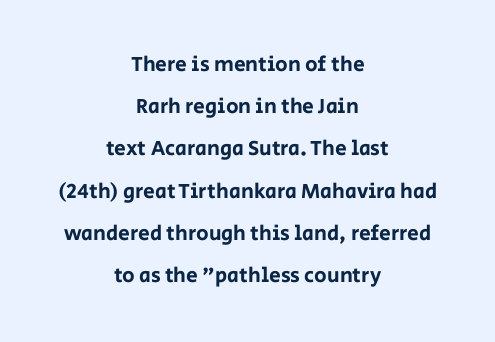
The image shows 21 px text type, upright; set centered, loose line spacing (2.01x), normal letter spacing, not underlined.
